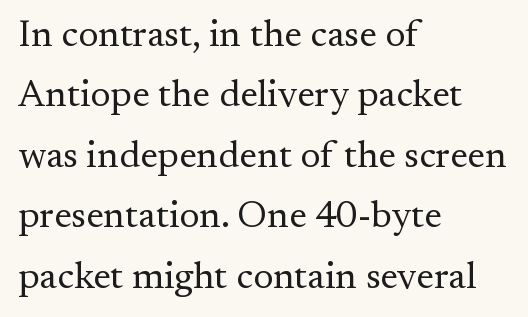
{"serif": "yes", "italic": "no", "bold": "no", "weight": "regular", "width": "normal", "stroke_contrast": "medium", "x_height": "small", "monospaced": "no", "underline": "no", "align": "left", "line_spacing": "normal", "line_spacing_ratio": 1.59, "letter_spacing": "normal", "letter_spacing_em": 0.0, "glyph_px": 38}
